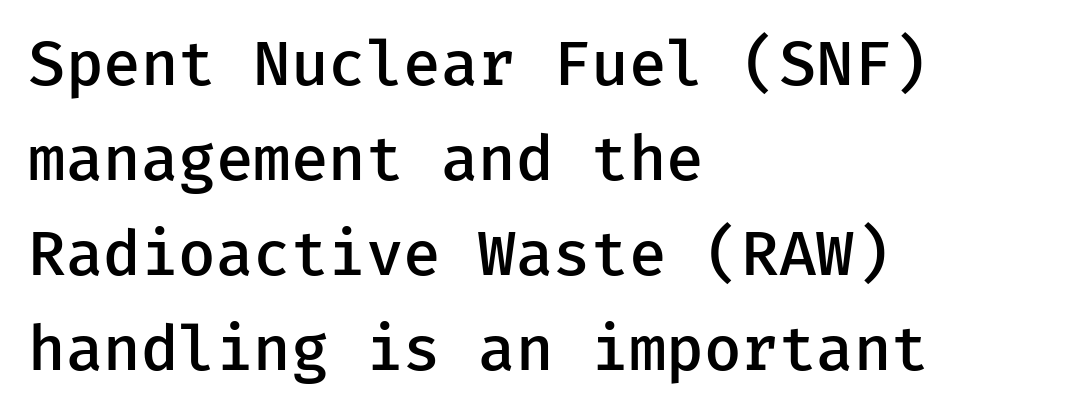
The font is running at a semibold setting, under full bold. Horizontally, the lines are justified to the leading edge only. The glyphs in this specimen are sans serif. Honestly, the letter spacing is just normal — you wouldn't notice it. The passage shown is typed in a monospace face where columns stay perfectly aligned.
